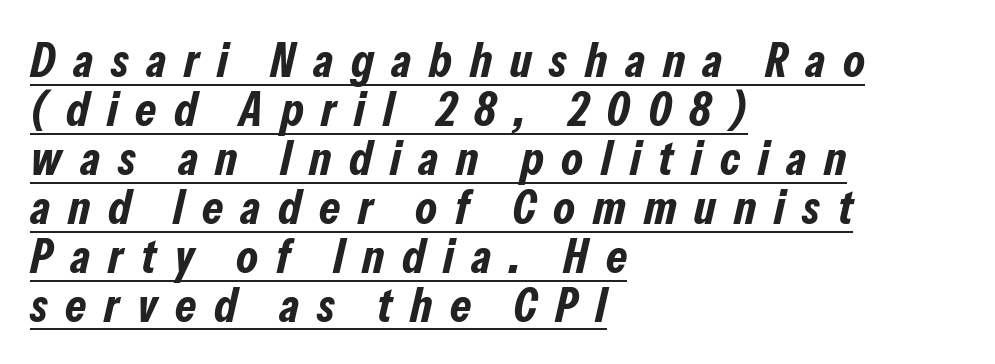
{"italic": "yes", "lean": "right", "slant_degrees": 13, "bold": "yes", "weight": "bold", "width": "condensed", "stroke_contrast": "low", "x_height": "medium", "monospaced": "no", "underline": "yes", "align": "left", "line_spacing": "tight", "line_spacing_ratio": 1.02, "letter_spacing": "wide", "letter_spacing_em": 0.37, "glyph_px": 48}
